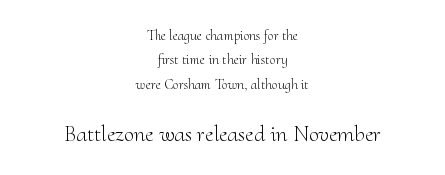
{"italic": "no", "bold": "no", "underline": "no", "align": "center", "line_spacing_ratio": 1.75, "letter_spacing": "normal", "letter_spacing_em": 0.0, "larger_block": "second", "size_ratio": 1.64, "glyph_px": 23}
